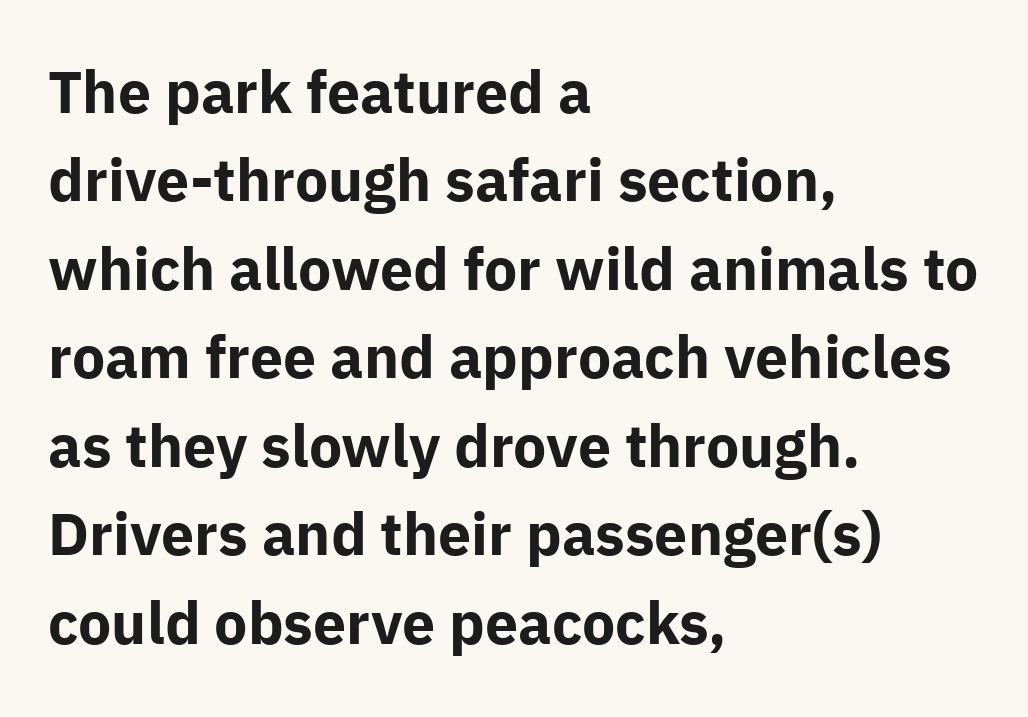
{"serif": "no", "italic": "no", "bold": "yes", "weight": "bold", "width": "normal", "stroke_contrast": "low", "x_height": "medium", "monospaced": "no", "underline": "no", "align": "left", "line_spacing": "normal", "line_spacing_ratio": 1.5, "letter_spacing": "normal", "letter_spacing_em": 0.0, "glyph_px": 59}
